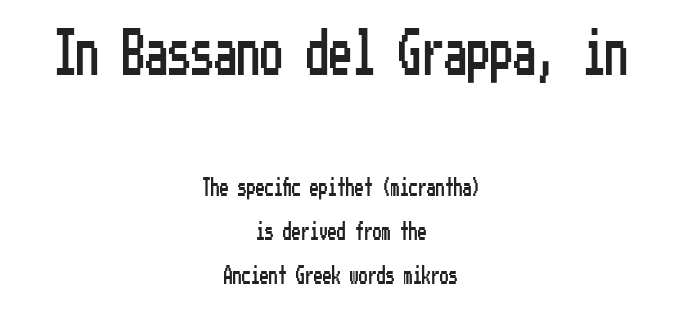
Q: Is the text italic (slanted)? A: No, it is upright.
Q: Is the typeface a serif or a sans-serif typeface? A: Sans-serif.
Q: Is the text underlined? A: No.
Q: How is the paragraph aligned? A: Centered.
Q: Is the spacing between letters normal or unusually wide? A: Normal.
Q: Is the spacing between lines tight, normal or loose? A: Loose.
Q: Which block of text is set in a larger size, the first (top) or the second (bottom)? A: The first (top) one.
Q: Width (condensed, normal, or wide)? A: Condensed.
Q: Stroke contrast? A: Low.
Q: x-height? A: Medium.
